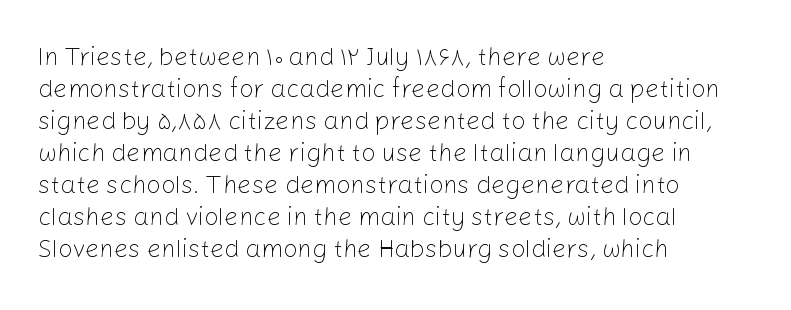
Glance below the letters and you will spot only blank space. The weight tops out at a normal text grade. Teacher's note: observe the even left margin — that is flush-left alignment. Interline gaps are of average width in this sample. In terms of posture, this sample is upright.
